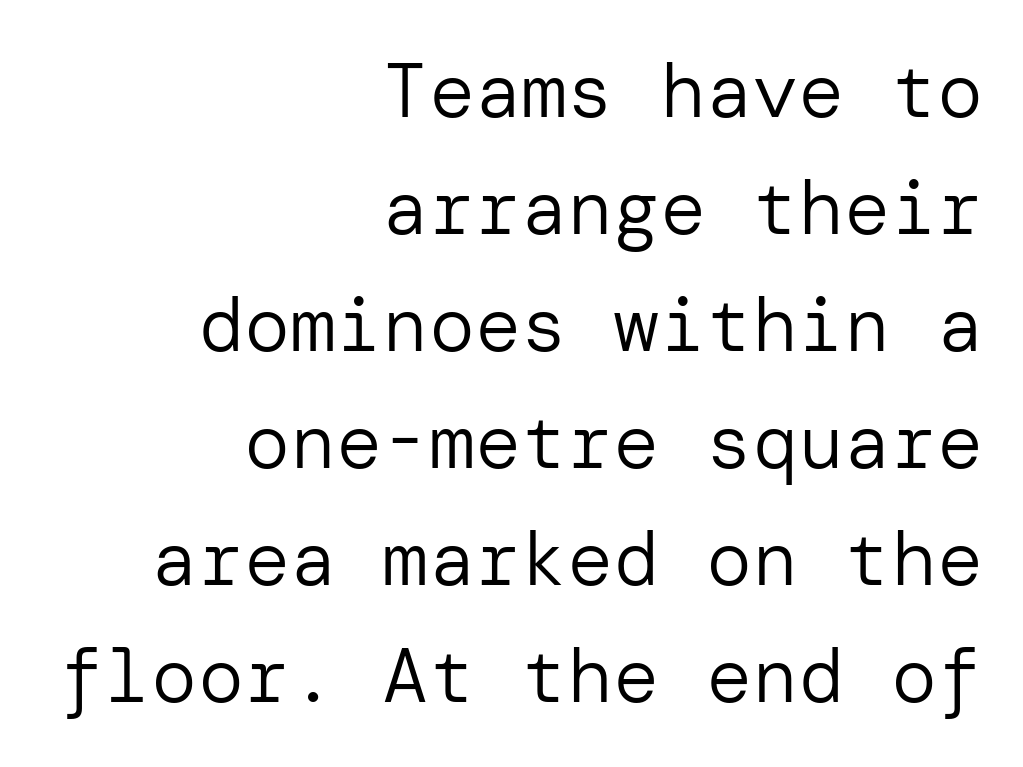
A typesetter would label this face a sans. Unbolded letterforms with no extra heft. Quick note: interline space is typical. Type without underlining.
